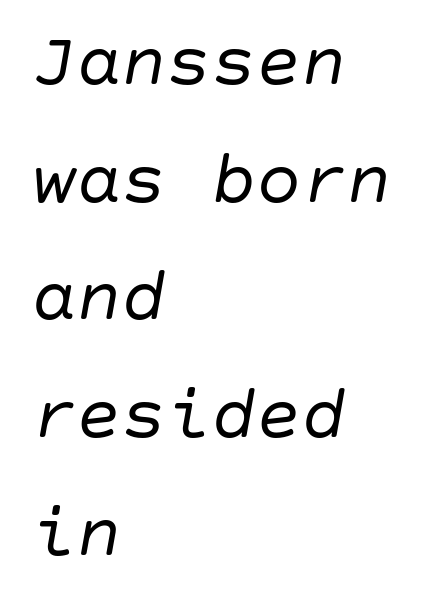
The image shows 75 px regular-weight type, italic (leaning right); set left-aligned, normal line spacing (1.57x), normal letter spacing, not underlined; low stroke contrast and a large x-height.
